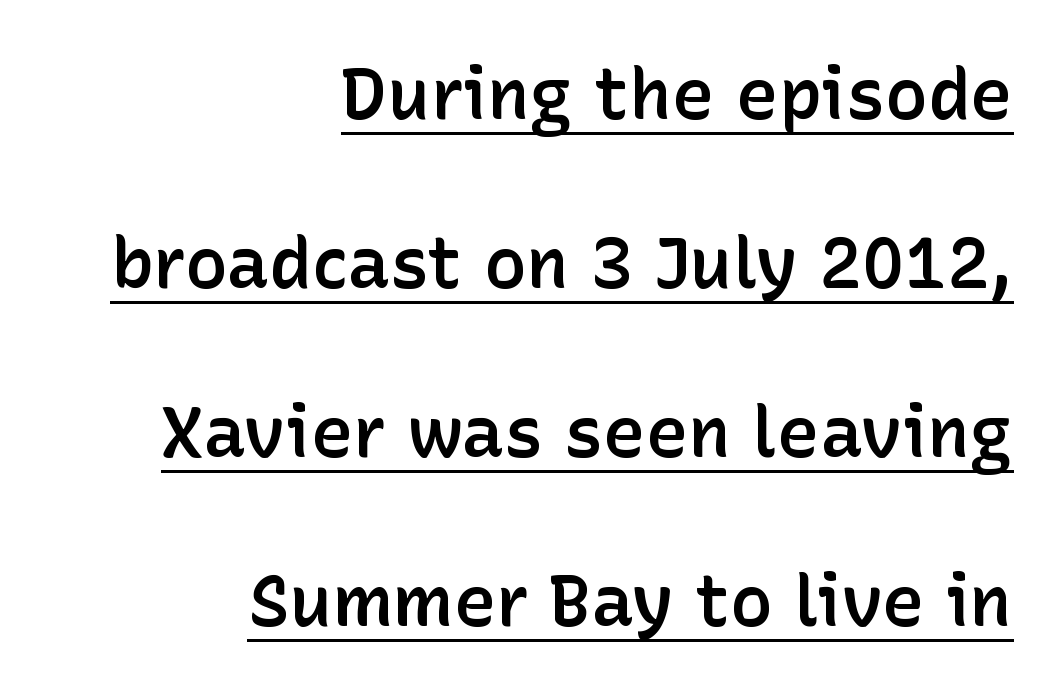
Q: Is the text bold? A: Semi-bold.
Q: Is the text italic (slanted)? A: No, it is upright.
Q: Is the typeface a serif or a sans-serif typeface? A: Sans-serif.
Q: Is the text underlined? A: Yes.
Q: How is the paragraph aligned? A: Right-aligned.
Q: Is the spacing between letters normal or unusually wide? A: Normal.
Q: Is the spacing between lines tight, normal or loose? A: Loose.
Q: Width (condensed, normal, or wide)? A: Normal.
Q: Stroke contrast? A: Low.
Q: x-height? A: Medium.
Q: Monospaced? A: No.
